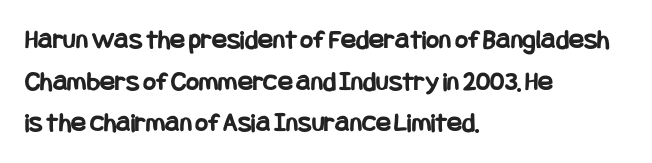
The paragraph shown leans on its left margin. Tracking value appears to be zero — textbook default spacing. The axis of the letterforms is exactly vertical. Each row of text sits above clean, open space. Rows of type keep a routine distance in the vertical direction.
